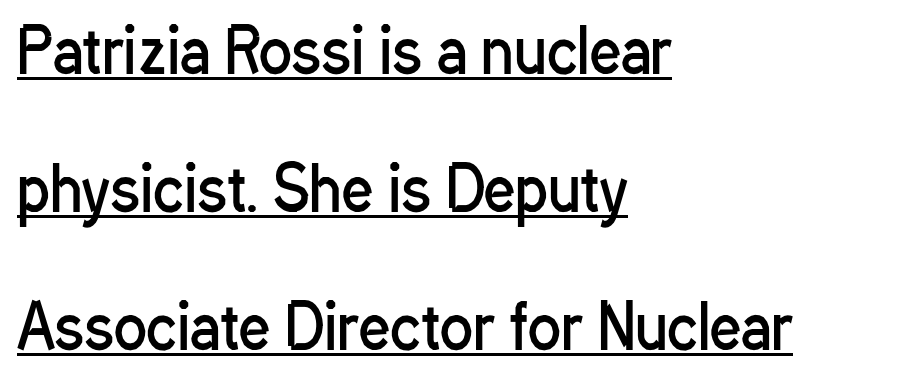
The image shows 61 px regular-weight, condensed sans-serif type, upright; set left-aligned, loose line spacing (2.26x), normal letter spacing, underlined; low stroke contrast and a medium x-height.
